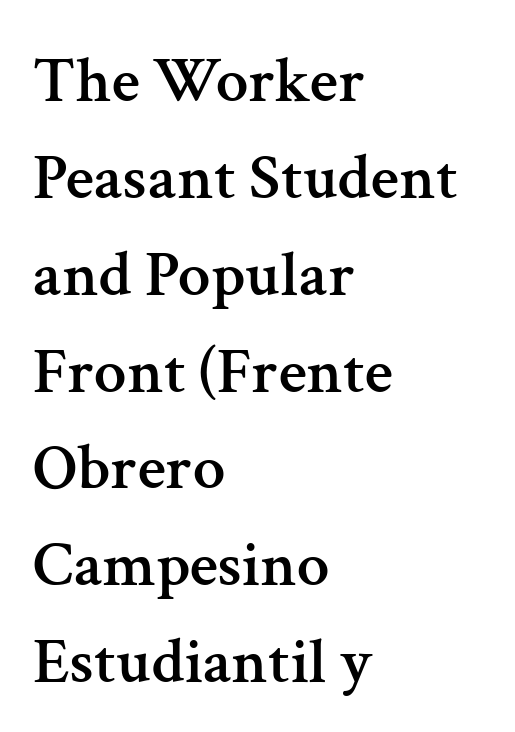
{"serif": "yes", "italic": "no", "width": "normal", "stroke_contrast": "medium", "x_height": "medium", "monospaced": "no", "underline": "no", "align": "left", "line_spacing": "normal", "line_spacing_ratio": 1.49, "letter_spacing": "normal", "letter_spacing_em": 0.0, "glyph_px": 65}
